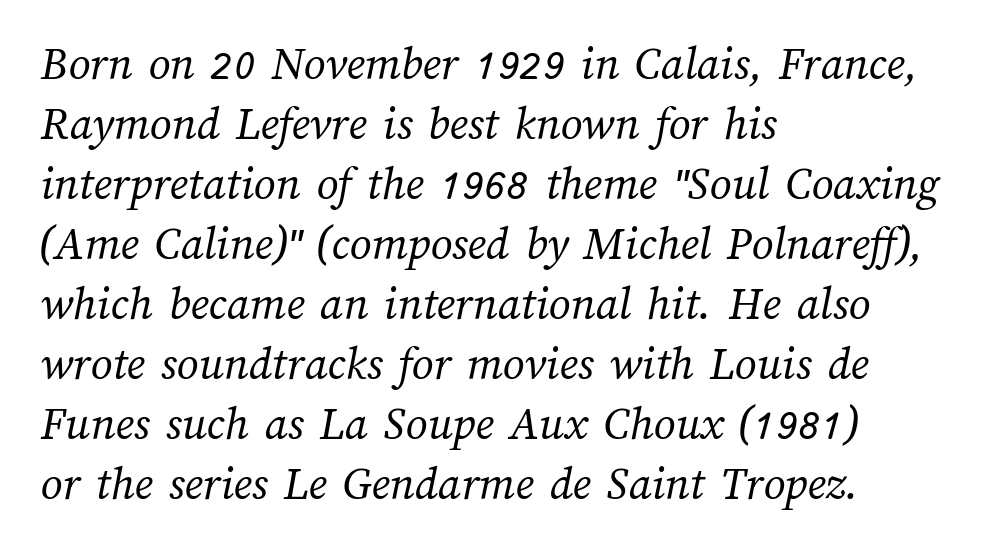
The letters sit at their default tracking, neither squeezed nor spread. The rendering uses natural spacing where letterforms have individual widths. The gap between lines stays unmarked. Layout note: lines flush left.
